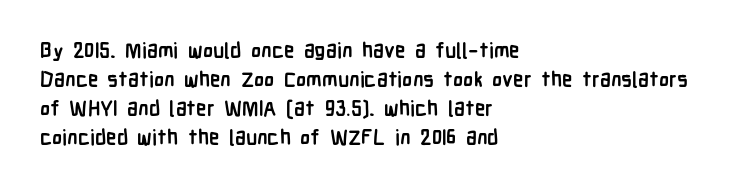
Q: Is the text bold? A: Yes.
Q: Is the text italic (slanted)? A: No, it is upright.
Q: Is the text underlined? A: No.
Q: How is the paragraph aligned? A: Left-aligned.
Q: Is the spacing between letters normal or unusually wide? A: Normal.
Q: Is the spacing between lines tight, normal or loose? A: Normal.
